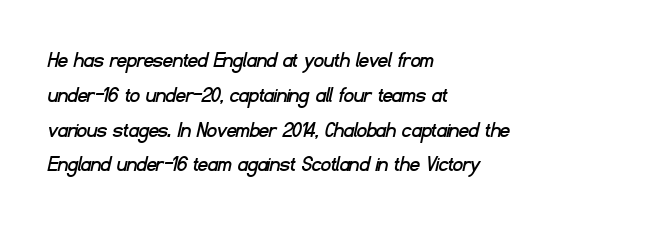
The image shows 24 px text type; set left-aligned, normal line spacing (1.45x), normal letter spacing, not underlined.
